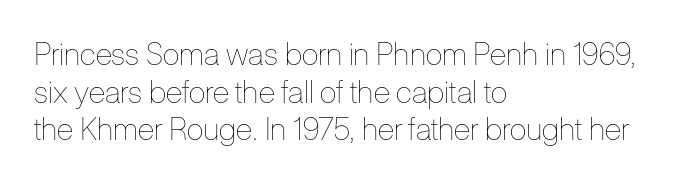
Q: Is the text bold? A: No.
Q: Is the text italic (slanted)? A: No, it is upright.
Q: Is the text underlined? A: No.
Q: How is the paragraph aligned? A: Left-aligned.
Q: Is the spacing between letters normal or unusually wide? A: Normal.
Q: Width (condensed, normal, or wide)? A: Condensed.
Q: Stroke contrast? A: Low.
Q: x-height? A: Medium.
Q: Monospaced? A: No.
